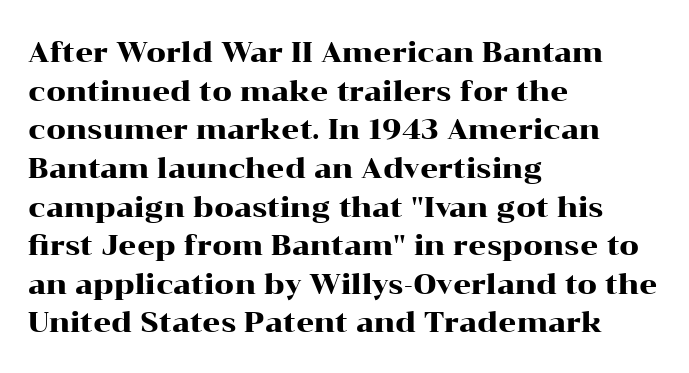
The image shows 28 px wide serif type, upright; set left-aligned, normal line spacing (1.38x), normal letter spacing, not underlined; high stroke contrast and a medium x-height.
